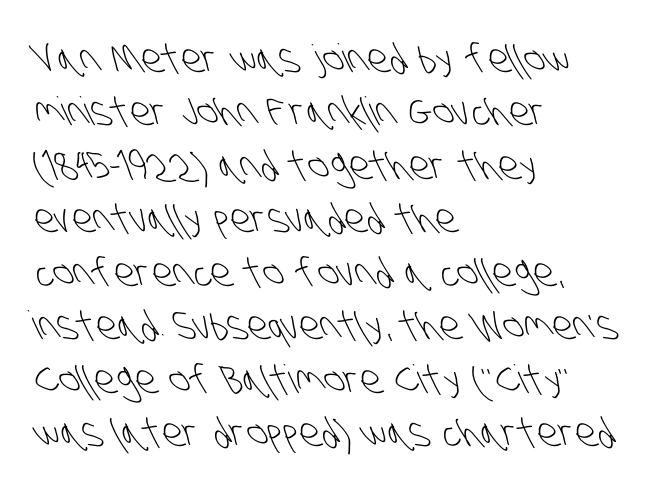
The image shows 39 px light, condensed sans-serif type; set left-aligned, normal line spacing (1.37x), normal letter spacing, not underlined; low stroke contrast and a large x-height.
